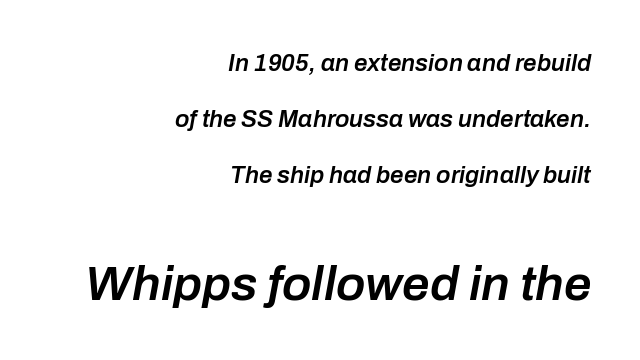
{"italic": "yes", "lean": "right", "slant_degrees": 10, "bold": "semi", "weight": "semibold", "width": "normal", "stroke_contrast": "low", "x_height": "medium", "monospaced": "no", "underline": "no", "align": "right", "line_spacing": "loose", "line_spacing_ratio": 2.33, "letter_spacing": "normal", "letter_spacing_em": 0.0, "larger_block": "second", "size_ratio": 2.04, "glyph_px": 49}
